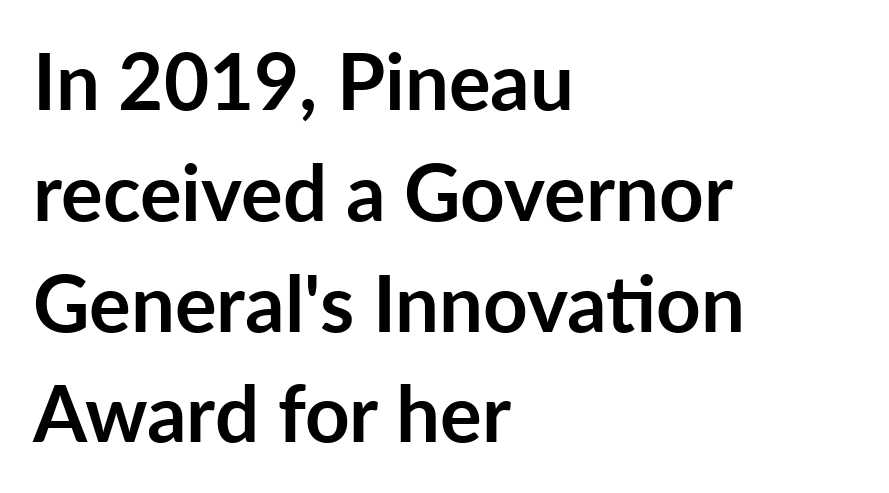
Q: Is the text bold? A: Yes.
Q: Is the text italic (slanted)? A: No, it is upright.
Q: Is the typeface a serif or a sans-serif typeface? A: Sans-serif.
Q: Is the text underlined? A: No.
Q: How is the paragraph aligned? A: Left-aligned.
Q: Is the spacing between letters normal or unusually wide? A: Normal.
Q: Is the spacing between lines tight, normal or loose? A: Normal.
Q: Width (condensed, normal, or wide)? A: Normal.
Q: Stroke contrast? A: Low.
Q: x-height? A: Medium.
Q: Monospaced? A: No.
